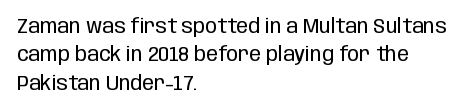
The image shows 20 px text type, upright; set left-aligned, normal line spacing (1.42x), normal letter spacing, not underlined.
